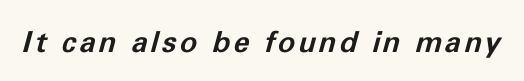
The image shows 29 px bold type, italic (leaning right); set not underlined; low stroke contrast and a medium x-height.
